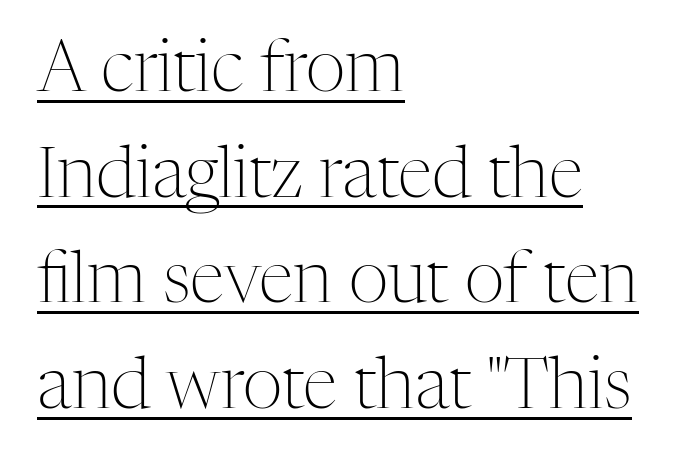
{"serif": "yes", "italic": "no", "bold": "no", "weight": "light", "width": "normal", "stroke_contrast": "medium", "x_height": "medium", "monospaced": "no", "underline": "yes", "align": "left", "line_spacing": "normal", "line_spacing_ratio": 1.51, "letter_spacing": "normal", "letter_spacing_em": 0.0, "glyph_px": 70}
